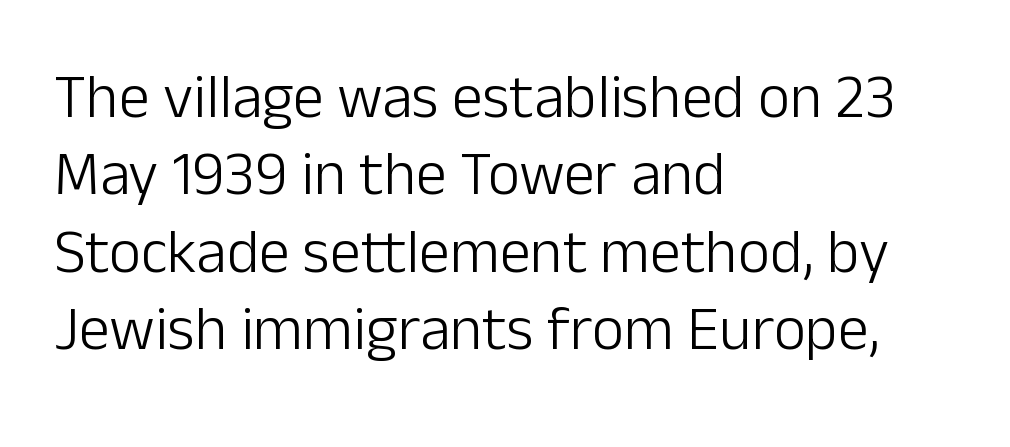
The zone under the glyphs is completely vacant. If you drew a ruler down the left edge, every line would touch it. Are there feet on the stems? There aren't — it's a sans. Compared with typical body copy, the letter spacing here is the same. These lines sit exactly where default settings would place them. The letters stand straight up with perfectly vertical stems.
